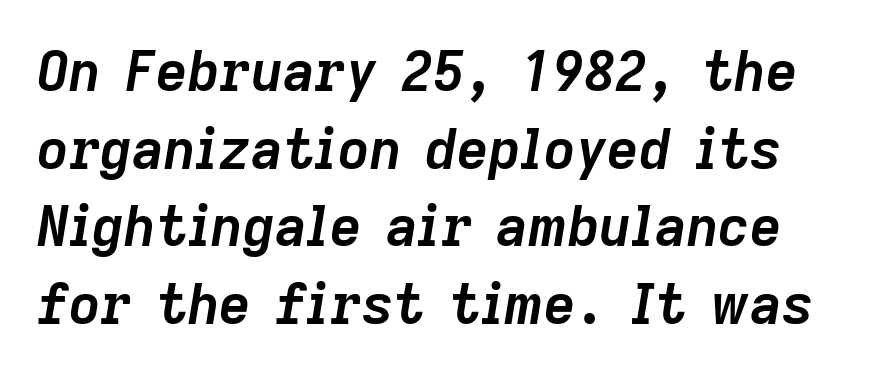
{"italic": "yes", "lean": "right", "slant_degrees": 9, "bold": "yes", "weight": "semibold", "width": "normal", "stroke_contrast": "low", "x_height": "medium", "monospaced": "no", "underline": "no", "line_spacing": "normal", "line_spacing_ratio": 1.41, "letter_spacing": "normal", "letter_spacing_em": 0.0, "glyph_px": 55}
